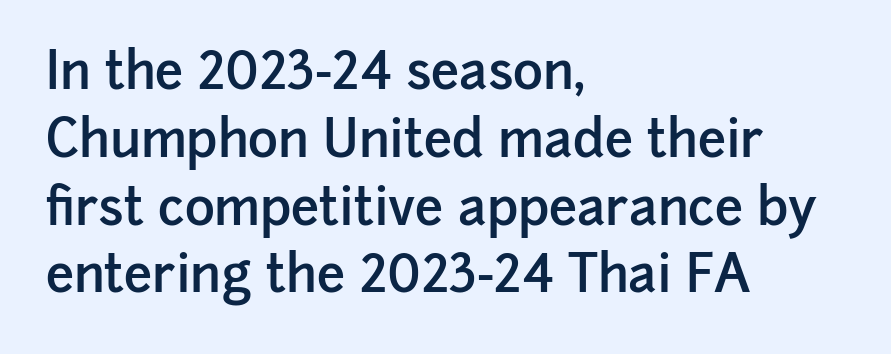
Q: Is the text bold? A: Semi-bold.
Q: Is the text italic (slanted)? A: No, it is upright.
Q: Is the typeface a serif or a sans-serif typeface? A: Sans-serif.
Q: Is the text underlined? A: No.
Q: How is the paragraph aligned? A: Left-aligned.
Q: Is the spacing between letters normal or unusually wide? A: Normal.
Q: Is the spacing between lines tight, normal or loose? A: Normal.
Q: Width (condensed, normal, or wide)? A: Normal.
Q: Stroke contrast? A: Low.
Q: x-height? A: Medium.
Q: Monospaced? A: No.
